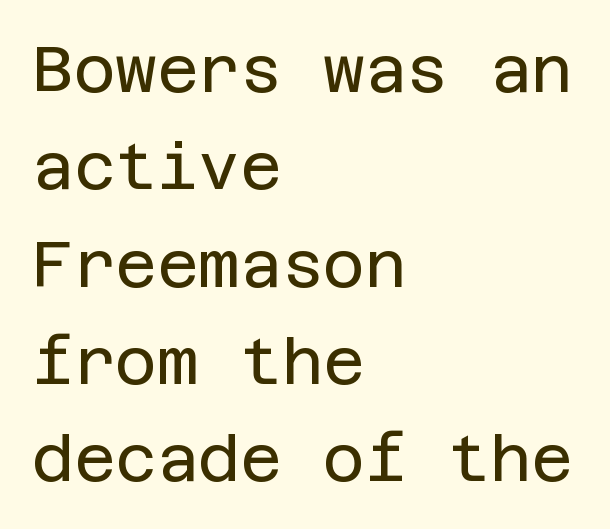
The image shows 64 px regular-weight sans-serif type, upright; set left-aligned, normal line spacing (1.52x), normal letter spacing, not underlined; low stroke contrast and a large x-height.
